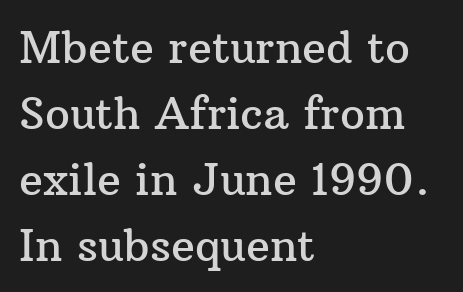
Q: Is the text italic (slanted)? A: No, it is upright.
Q: Is the typeface a serif or a sans-serif typeface? A: Serif.
Q: Is the text underlined? A: No.
Q: How is the paragraph aligned? A: Left-aligned.
Q: Is the spacing between letters normal or unusually wide? A: Normal.
Q: Is the spacing between lines tight, normal or loose? A: Normal.
Q: Width (condensed, normal, or wide)? A: Normal.
Q: Stroke contrast? A: Medium.
Q: x-height? A: Medium.
Q: Monospaced? A: No.
